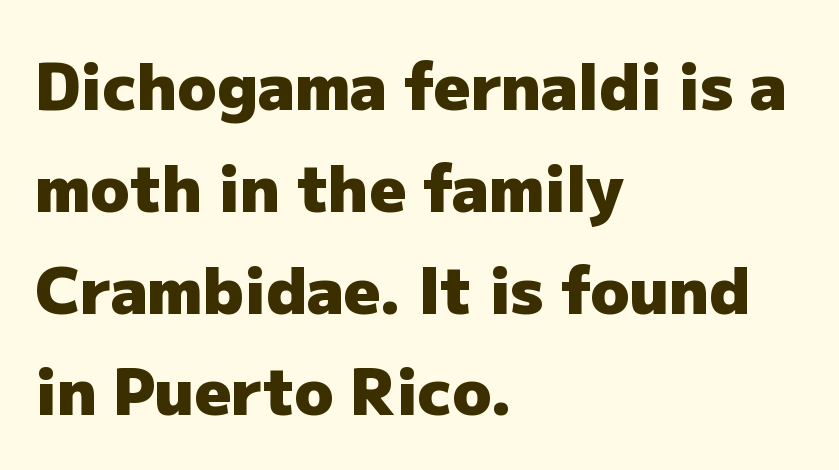
Q: Is the text bold? A: Yes.
Q: Is the text italic (slanted)? A: No, it is upright.
Q: Is the typeface a serif or a sans-serif typeface? A: Sans-serif.
Q: Is the text underlined? A: No.
Q: How is the paragraph aligned? A: Left-aligned.
Q: Is the spacing between letters normal or unusually wide? A: Normal.
Q: Is the spacing between lines tight, normal or loose? A: Normal.
Q: Width (condensed, normal, or wide)? A: Normal.
Q: Stroke contrast? A: Low.
Q: x-height? A: Medium.
Q: Monospaced? A: No.
